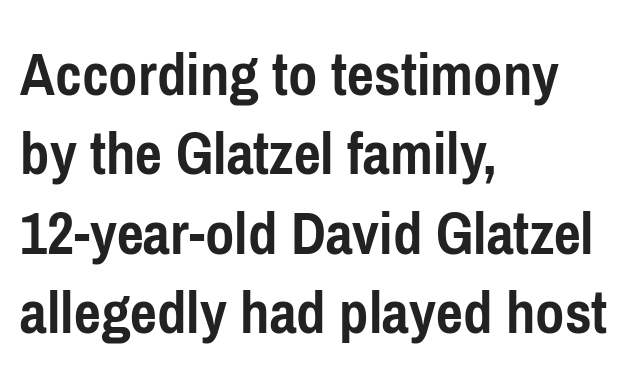
{"serif": "no", "italic": "no", "bold": "yes", "weight": "semibold", "width": "condensed", "stroke_contrast": "low", "x_height": "medium", "monospaced": "no", "underline": "no", "align": "left", "line_spacing_ratio": 1.24, "letter_spacing": "normal", "letter_spacing_em": 0.0, "glyph_px": 64}
